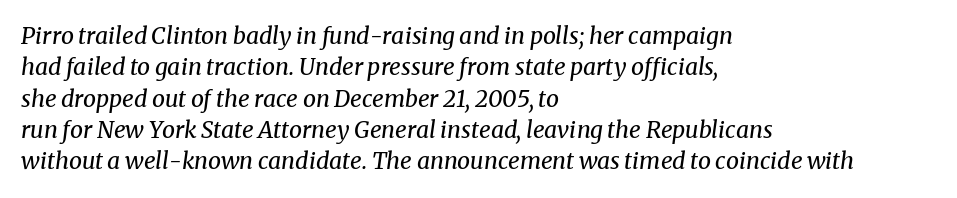
{"italic": "yes", "lean": "right", "slant_degrees": 8, "bold": "no", "underline": "no", "align": "left", "line_spacing": "normal", "line_spacing_ratio": 1.36, "letter_spacing": "normal", "letter_spacing_em": 0.0, "glyph_px": 23}
